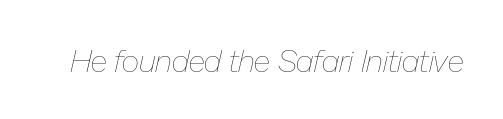
{"italic": "yes", "lean": "right", "slant_degrees": 13, "bold": "no", "weight": "thin", "width": "normal", "stroke_contrast": "low", "x_height": "medium", "monospaced": "no", "underline": "no", "letter_spacing": "normal", "letter_spacing_em": 0.0, "glyph_px": 31}
